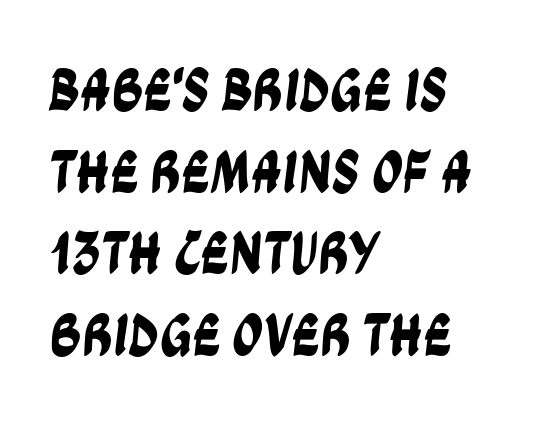
I'd call this a sans setting — the letters go barefoot. The tracking reads as untouched default to a designer's eye. The rendering uses a moderate line-height, typical for paragraphs. The zone under the glyphs is completely vacant. Reading down the block, your eye returns to a fixed left position each line. Character widths vary here, with narrow letters taking less room than wide ones.
